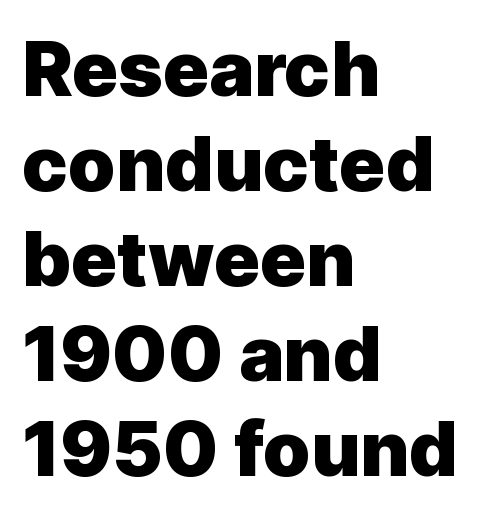
Ascenders rise straight up at ninety degrees. Which margin do the lines hug? The left one — the right edge is uneven. Regarding leading, the lines here are spaced in the standard way. No word sits above an underline.
